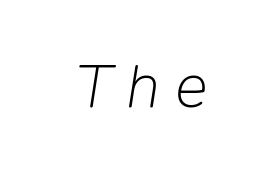
The image shows 62 px light type, italic (leaning right); set unusually wide letter spacing (+0.23 em), not underlined; low stroke contrast and a medium x-height.
